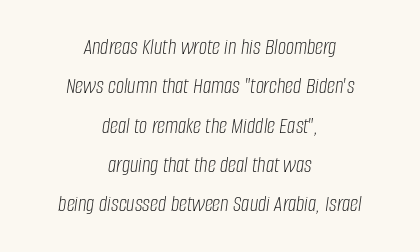
Spacing between characters is what you'd get straight out of the box. Alignment: centered. Compared with ordinary roman type, these characters are visibly tilted. Each stroke keeps to a modest, everyday thickness or less. Just letters on the line, the space beneath them empty.
